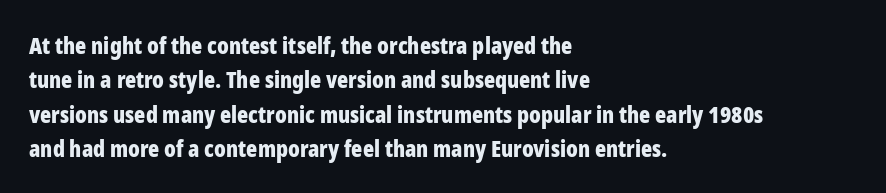
The space directly below the letters is spotless. Interline gaps are of average width in this sample. Ascenders rise straight up at ninety degrees. The rendering anchors every line to the left-hand side. The horizontal fit of the characters is conventional and even. The sample has been set heavy, in full bold.
